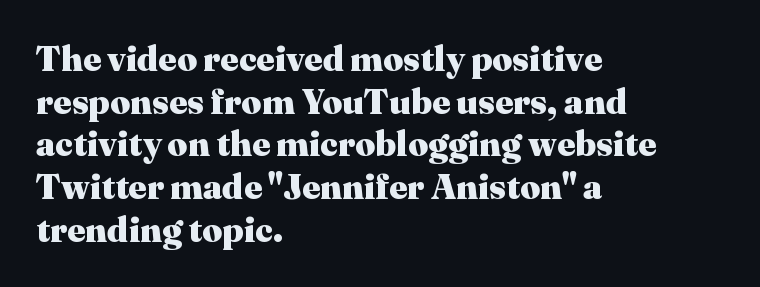
The image shows 35 px heavy serif type, upright; set left-aligned, line spacing 1.22x, normal letter spacing, not underlined; medium stroke contrast and a medium x-height.
